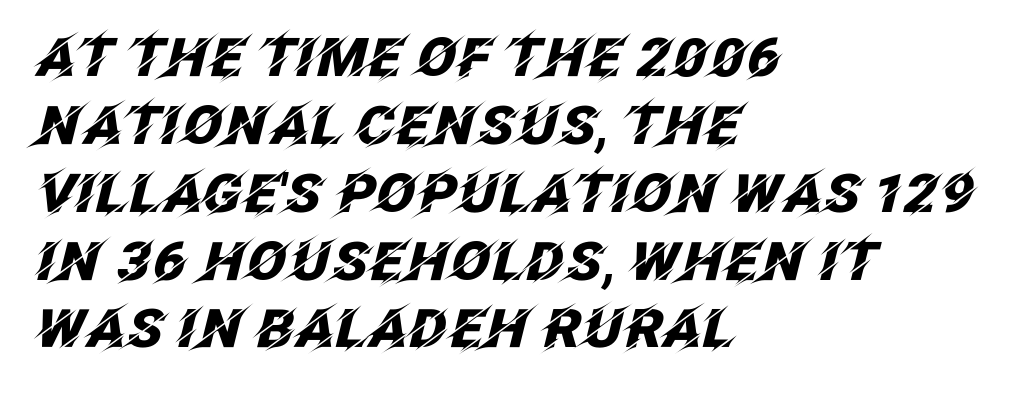
Q: Is the text bold? A: Yes.
Q: Is the text italic (slanted)? A: Yes, it leans right by about 12 degrees.
Q: Is the text underlined? A: No.
Q: How is the paragraph aligned? A: Left-aligned.
Q: Is the spacing between letters normal or unusually wide? A: Normal.
Q: Is the spacing between lines tight, normal or loose? A: Normal.
Q: Width (condensed, normal, or wide)? A: Normal.
Q: Stroke contrast? A: Low.
Q: x-height? A: Large.
Q: Monospaced? A: No.
